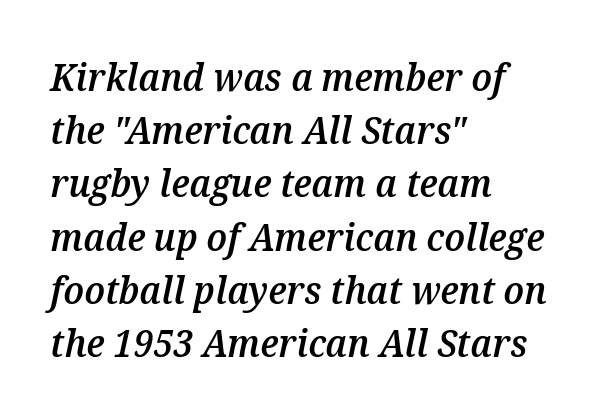
The rag falls on the right side of this text block. The rendering uses natural spacing where letterforms have individual widths. Each row of text sits above clean, open space. What stands out about the letter spacing? Nothing — it is the standard amount. This is oblique type, the kind used for emphasis or titles. This sample keeps an unexceptional amount of space between lines.
